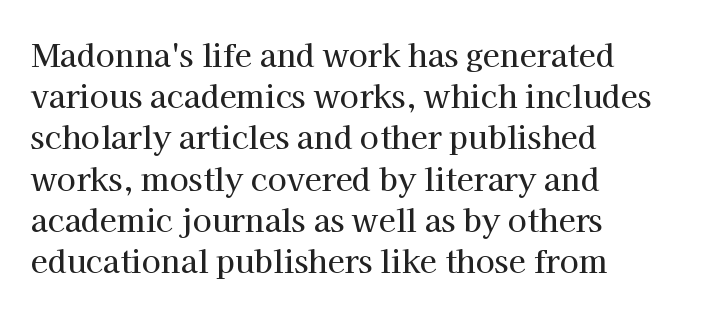
The image shows 31 px serif type, upright; set left-aligned, normal line spacing (1.33x), normal letter spacing, not underlined; high stroke contrast and a medium x-height.
